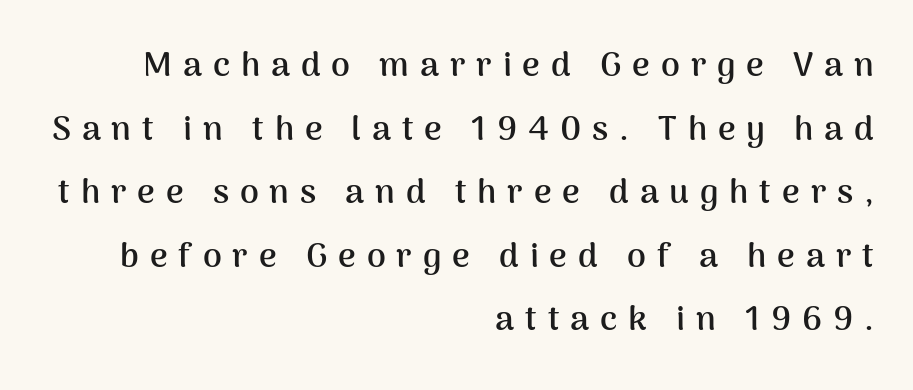
The image shows 34 px semibold sans-serif type, upright; set right-aligned, line spacing 1.87x, unusually wide letter spacing (+0.32 em), not underlined; medium stroke contrast and a medium x-height.
